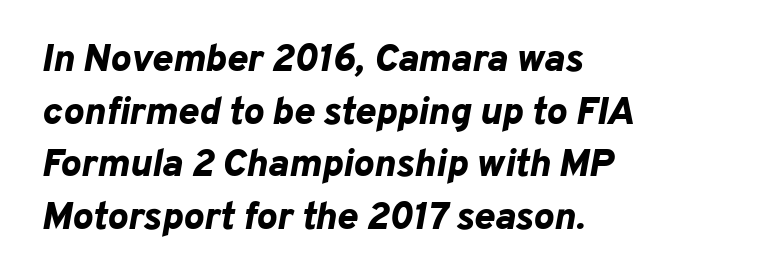
Q: Is the text bold? A: Yes.
Q: Is the text italic (slanted)? A: Yes, it leans right by about 10 degrees.
Q: Is the text underlined? A: No.
Q: How is the paragraph aligned? A: Left-aligned.
Q: Is the spacing between letters normal or unusually wide? A: Normal.
Q: Is the spacing between lines tight, normal or loose? A: Normal.
Q: Width (condensed, normal, or wide)? A: Normal.
Q: Stroke contrast? A: Low.
Q: x-height? A: Medium.
Q: Monospaced? A: No.
